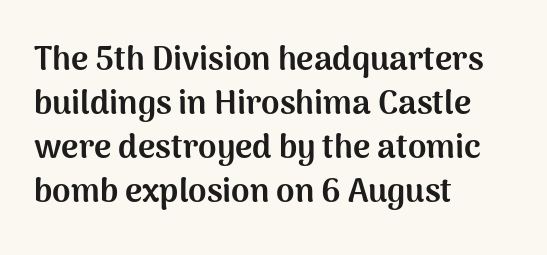
Nope, no serifs anywhere on these letters. The paragraph shown leans on its left margin. The passage shown stacks its lines at a standard gap. Spacing verdict: proportional, widths tailored to each character. How are the letters spaced? Ordinarily, with no added tracking. Clear beneath every line of the passage.
